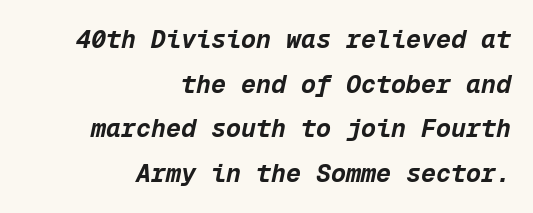
Check the space under the baseline: it is left empty. Would a proofreader flag this as italicized? Yes. Bold? Absolutely — the strokes are thick and heavy. Reading down the block, your eye finds every line finishing at a fixed right position. Each word holds together tightly as a unit, with standard inter-letter gaps.
